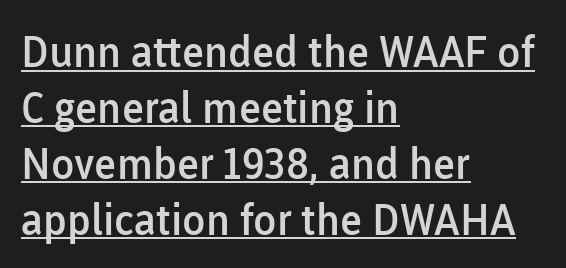
The image shows 43 px semibold sans-serif type, upright; set left-aligned, normal line spacing (1.3x), normal letter spacing, underlined; low stroke contrast and a medium x-height.
